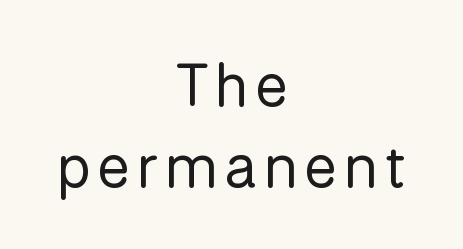
{"serif": "no", "italic": "no", "bold": "no", "weight": "regular", "width": "normal", "stroke_contrast": "low", "x_height": "medium", "monospaced": "no", "underline": "no", "align": "center", "line_spacing": "normal", "line_spacing_ratio": 1.35, "glyph_px": 60}
